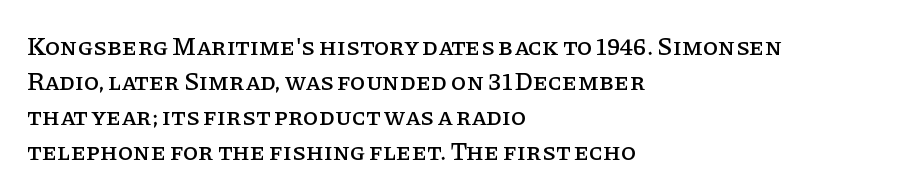
The image shows 25 px text type, upright; set left-aligned, normal line spacing (1.4x), normal letter spacing, not underlined.
